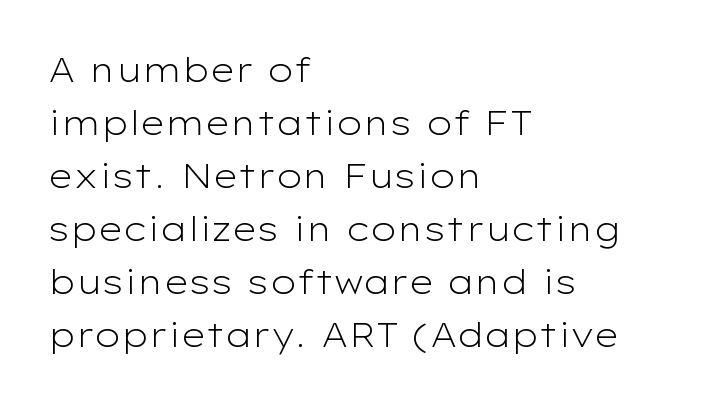
Q: Is the text bold? A: No.
Q: Is the text italic (slanted)? A: No, it is upright.
Q: Is the typeface a serif or a sans-serif typeface? A: Sans-serif.
Q: Is the text underlined? A: No.
Q: How is the paragraph aligned? A: Left-aligned.
Q: Is the spacing between letters normal or unusually wide? A: Normal.
Q: Is the spacing between lines tight, normal or loose? A: Normal.
Q: Width (condensed, normal, or wide)? A: Wide.
Q: Stroke contrast? A: Low.
Q: x-height? A: Medium.
Q: Monospaced? A: No.
